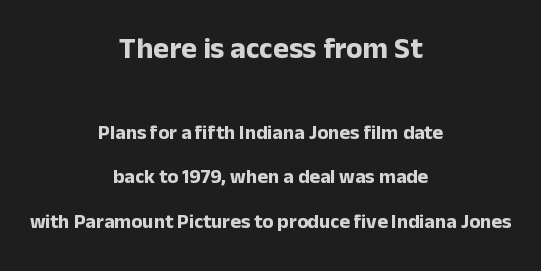
The image shows 30 px bold sans-serif type, upright; set centered, loose line spacing (2.23x), normal letter spacing, not underlined; the first (top) block is 1.5x larger; low stroke contrast and a medium x-height.
